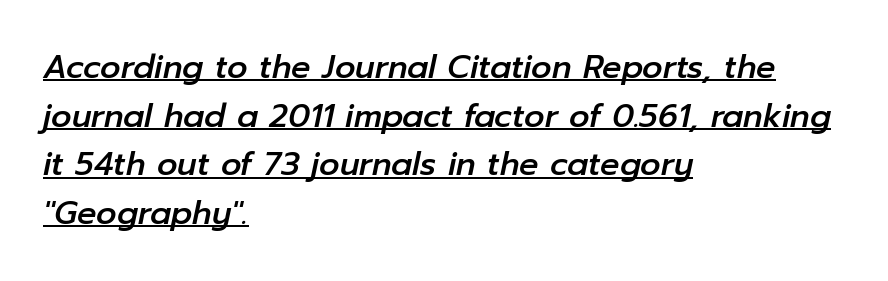
Here the designer chose a conventional face with non-uniform glyph widths. The ragged edge is on the right, which tells us the setting is flush left. Spacing between characters is what you'd get straight out of the box. The block of text has a typical density, with ordinary space between rows. Decoration check: the copy is underlined.
